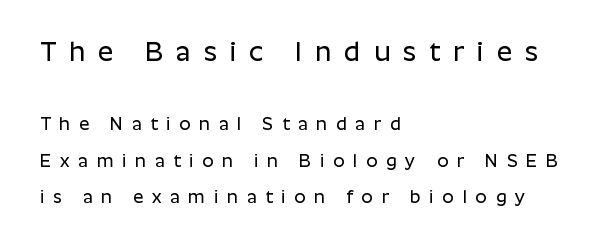
The image shows 27 px text type, upright; set left-aligned, loose line spacing (2.03x), unusually wide letter spacing (+0.48 em), not underlined; the first (top) block is 1.5x larger.
